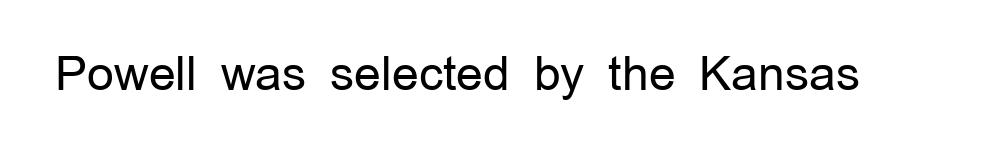
{"serif": "no", "italic": "no", "bold": "no", "weight": "regular", "width": "normal", "stroke_contrast": "low", "x_height": "medium", "monospaced": "no", "underline": "no", "letter_spacing": "normal", "letter_spacing_em": 0.0, "glyph_px": 47}
